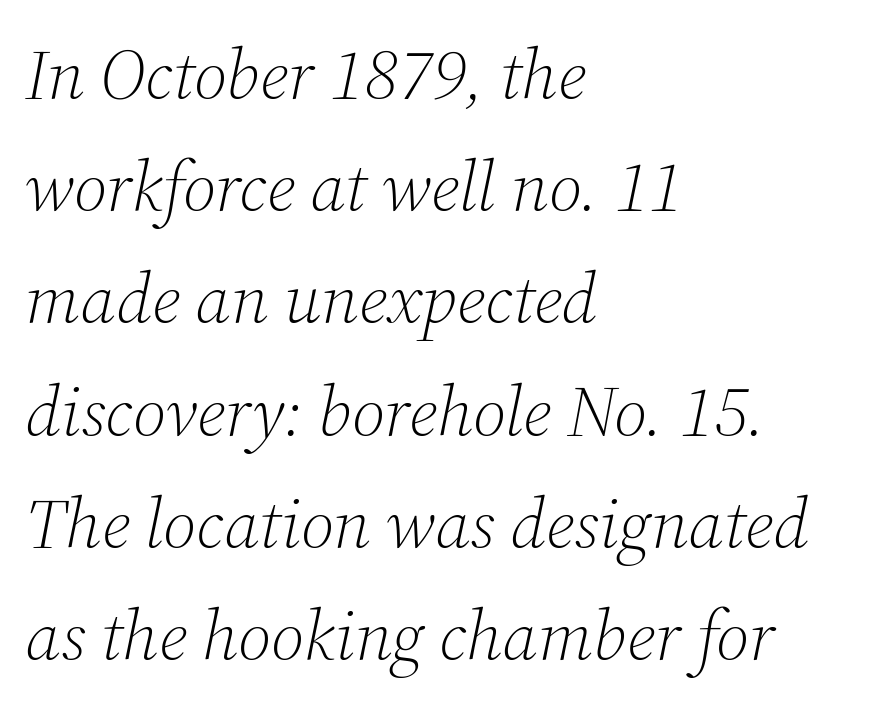
{"serif": "yes", "italic": "yes", "lean": "right", "slant_degrees": 12, "bold": "no", "weight": "light", "width": "normal", "stroke_contrast": "medium", "x_height": "medium", "monospaced": "no", "underline": "no", "align": "left", "line_spacing": "normal", "line_spacing_ratio": 1.58, "letter_spacing": "normal", "letter_spacing_em": 0.0, "glyph_px": 71}
